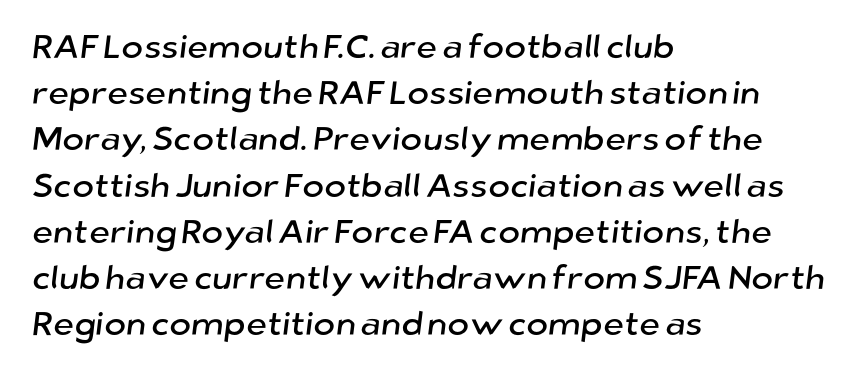
The image shows 33 px sans-serif type; set left-aligned, normal line spacing (1.4x), normal letter spacing, not underlined; low stroke contrast and a medium x-height.
